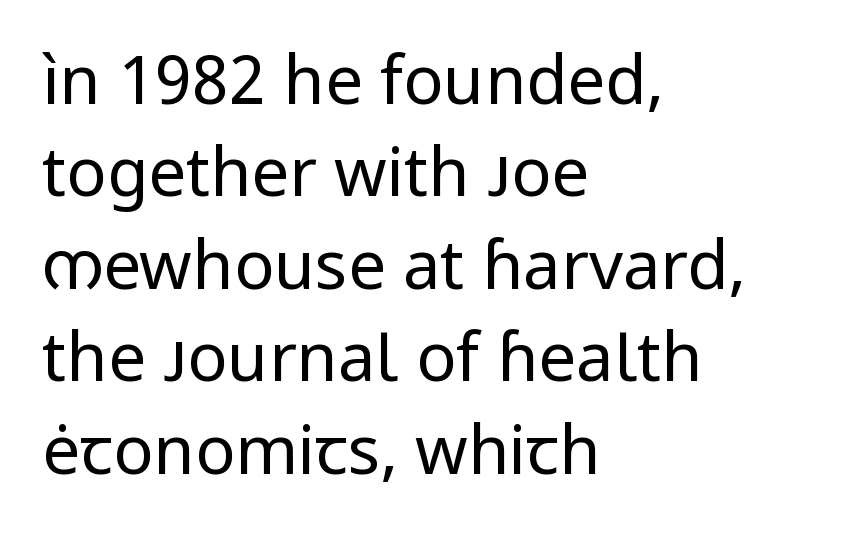
Q: Is the text bold? A: No.
Q: Is the text italic (slanted)? A: No, it is upright.
Q: Is the typeface a serif or a sans-serif typeface? A: Sans-serif.
Q: Is the text underlined? A: No.
Q: How is the paragraph aligned? A: Left-aligned.
Q: Is the spacing between letters normal or unusually wide? A: Normal.
Q: Is the spacing between lines tight, normal or loose? A: Normal.
Q: Width (condensed, normal, or wide)? A: Normal.
Q: Stroke contrast? A: Low.
Q: x-height? A: Medium.
Q: Monospaced? A: No.
